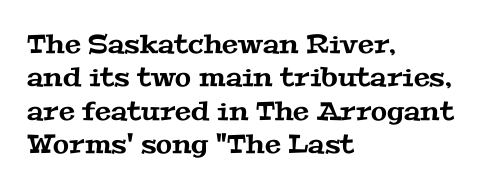
The designer left line spacing at the default. Horizontal alignment here is leftward, the default for most running prose. The strip under each line holds only bare page. In terms of letterspacing, this is plain default setting.
